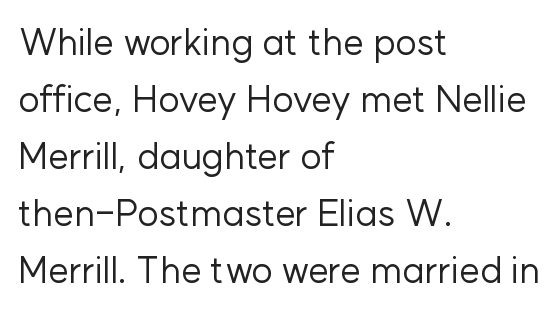
Q: Is the text bold? A: No.
Q: Is the text italic (slanted)? A: No, it is upright.
Q: Is the typeface a serif or a sans-serif typeface? A: Sans-serif.
Q: Is the text underlined? A: No.
Q: How is the paragraph aligned? A: Left-aligned.
Q: Is the spacing between letters normal or unusually wide? A: Normal.
Q: Is the spacing between lines tight, normal or loose? A: Normal.
Q: Width (condensed, normal, or wide)? A: Normal.
Q: Stroke contrast? A: Low.
Q: x-height? A: Medium.
Q: Monospaced? A: No.
